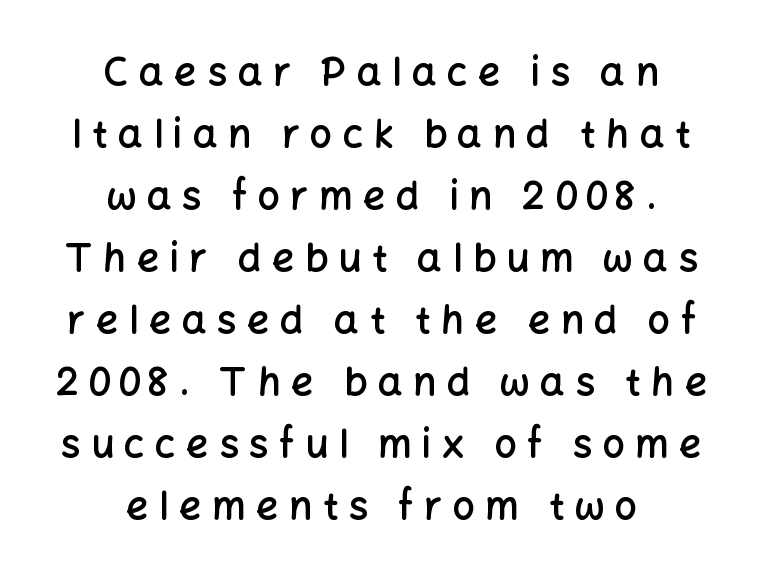
{"serif": "no", "italic": "no", "bold": "semi", "weight": "semibold", "width": "normal", "stroke_contrast": "low", "x_height": "medium", "monospaced": "no", "underline": "no", "align": "center", "line_spacing": "normal", "line_spacing_ratio": 1.59, "letter_spacing": "wide", "letter_spacing_em": 0.27, "glyph_px": 39}
